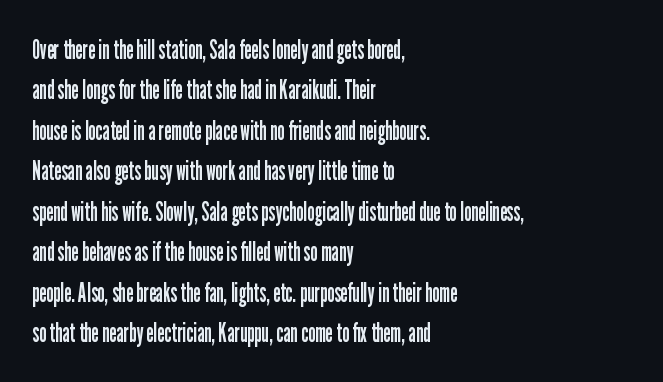
Q: Is the text bold? A: No.
Q: Is the text italic (slanted)? A: No, it is upright.
Q: Is the text underlined? A: No.
Q: How is the paragraph aligned? A: Left-aligned.
Q: Is the spacing between letters normal or unusually wide? A: Normal.
Q: Is the spacing between lines tight, normal or loose? A: Normal.
